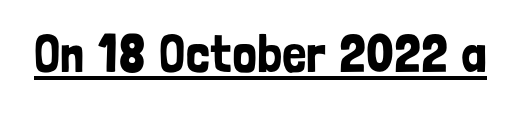
The image shows 54 px condensed sans-serif type, upright; set normal letter spacing, underlined; low stroke contrast and a medium x-height.
